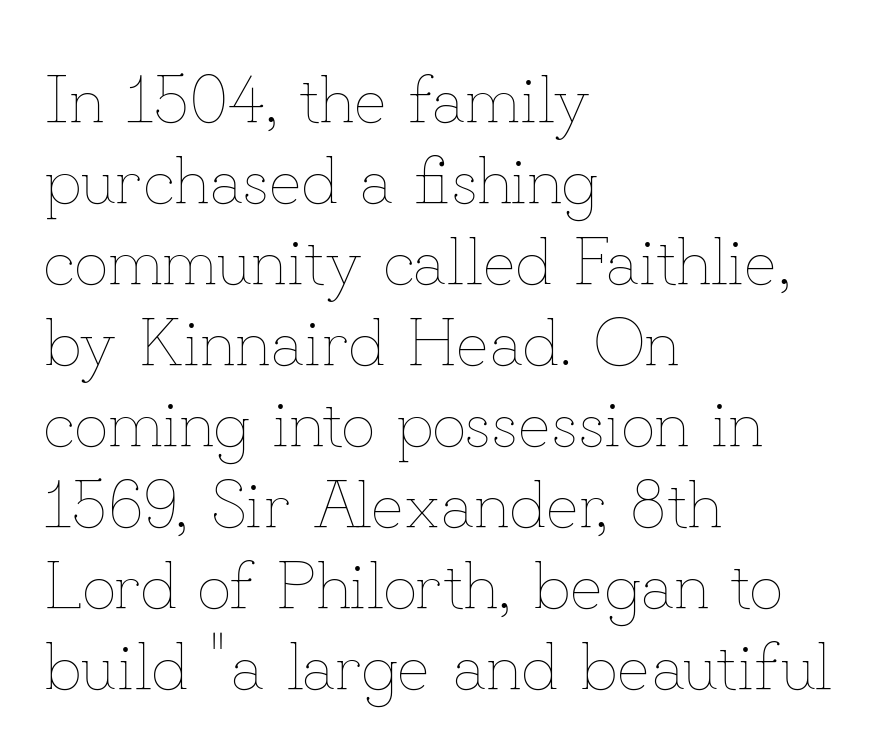
{"italic": "no", "bold": "no", "weight": "thin", "width": "normal", "stroke_contrast": "low", "x_height": "small", "monospaced": "no", "underline": "no", "align": "left", "line_spacing_ratio": 1.21, "letter_spacing": "normal", "letter_spacing_em": 0.0, "glyph_px": 67}
